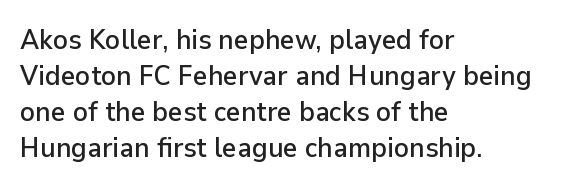
Q: Is the text italic (slanted)? A: No, it is upright.
Q: Is the typeface a serif or a sans-serif typeface? A: Sans-serif.
Q: Is the text underlined? A: No.
Q: How is the paragraph aligned? A: Left-aligned.
Q: Is the spacing between letters normal or unusually wide? A: Normal.
Q: Is the spacing between lines tight, normal or loose? A: Normal.
Q: Width (condensed, normal, or wide)? A: Normal.
Q: Stroke contrast? A: Low.
Q: x-height? A: Medium.
Q: Monospaced? A: No.
